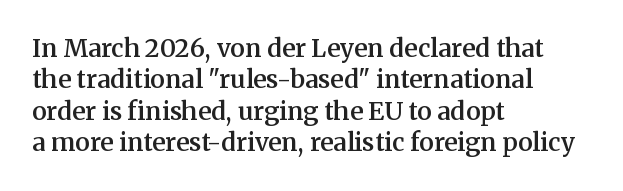
The image shows 25 px text type, upright; set left-aligned, normal line spacing (1.26x), normal letter spacing, not underlined.
